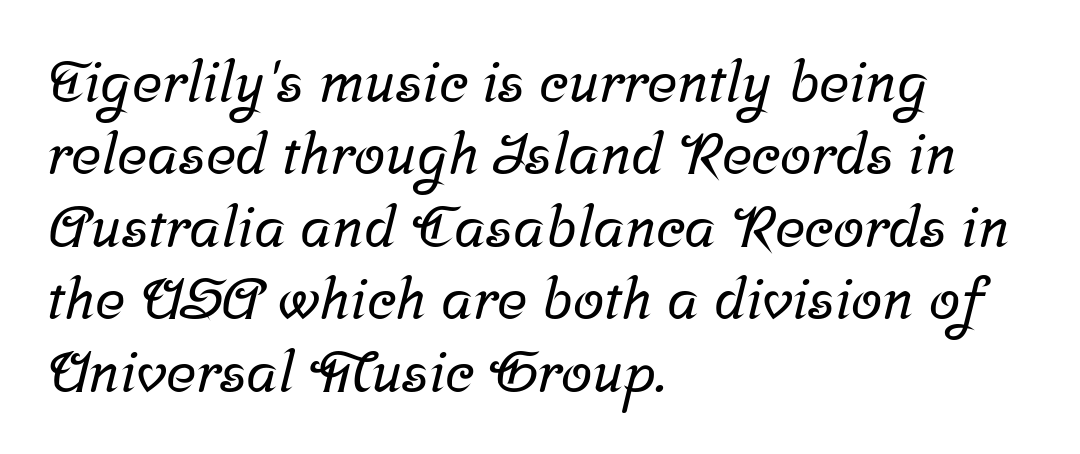
The image shows 57 px text type; set left-aligned, normal line spacing (1.27x), normal letter spacing, not underlined; low stroke contrast and a medium x-height.
